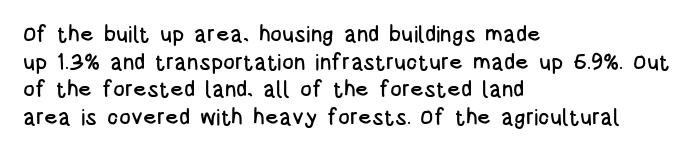
The image shows 22 px text type, upright; set left-aligned, normal line spacing (1.26x), normal letter spacing, not underlined.
